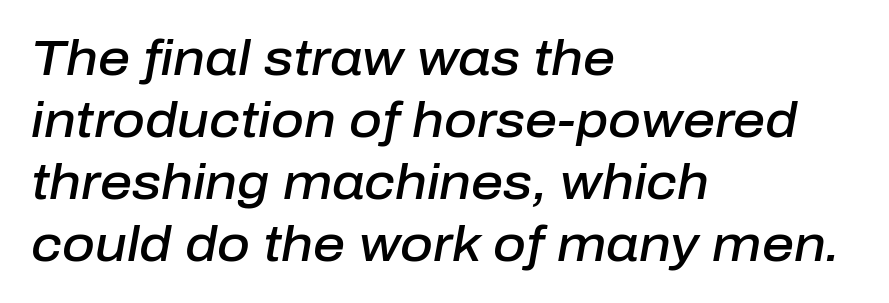
The space beneath each line is pristine and unruled. The setting favours the left margin, as ordinary paragraphs usually do. The glyphs have the mass of a demibold cut, below bold. Proportional: the letters do not fall into vertical columns.
